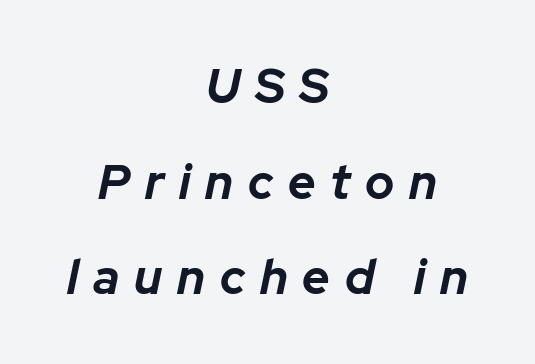
{"italic": "yes", "lean": "right", "slant_degrees": 12, "bold": "yes", "weight": "bold", "width": "normal", "stroke_contrast": "low", "x_height": "medium", "monospaced": "no", "underline": "no", "align": "center", "line_spacing": "loose", "line_spacing_ratio": 1.99, "letter_spacing": "wide", "letter_spacing_em": 0.31, "glyph_px": 48}
